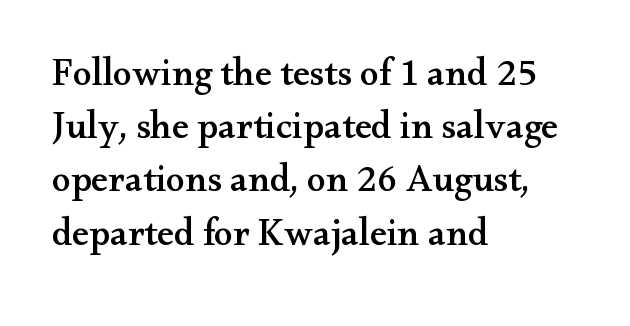
Horizontal alignment here is leftward, the default for most running prose. Tracking value appears to be zero — textbook default spacing. The strip under each line holds only bare page. Posture: upright roman. One glance says typical: line gaps are just what's usual.
